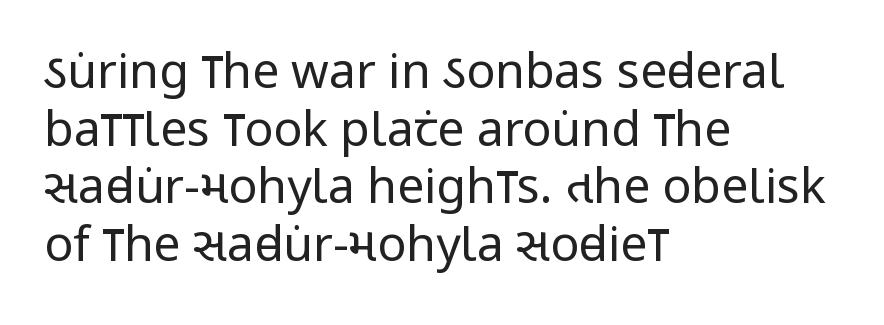
The cut favours lightness, reaching ordinary text weight at its darkest. You can tell from the bare stems that sans-serif type was used. Descender tails drop into unmarked territory. The axis of the letterforms is exactly vertical. Alignment: flush left. Varying glyph widths throughout — classic text-font behaviour.
